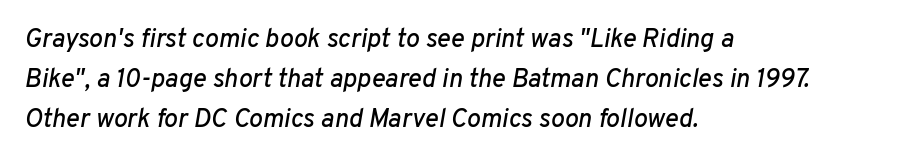
This block has exactly the height ordinary leading produces. The paragraph shown leans on its left margin. Looking at the ascenders, they clearly lean. Nobody drew a line under any word here. The horizontal fit of the characters is conventional and even.
